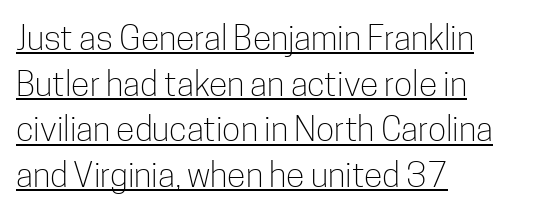
{"serif": "no", "italic": "no", "bold": "no", "weight": "light", "width": "condensed", "stroke_contrast": "low", "x_height": "medium", "monospaced": "no", "underline": "yes", "align": "left", "line_spacing": "normal", "line_spacing_ratio": 1.34, "letter_spacing": "normal", "letter_spacing_em": 0.0, "glyph_px": 34}
